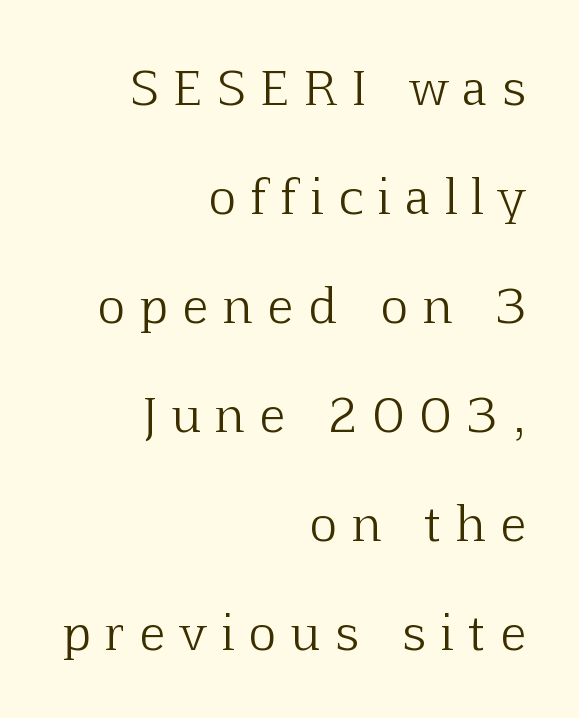
{"serif": "yes", "italic": "no", "bold": "no", "weight": "light", "width": "normal", "stroke_contrast": "low", "x_height": "medium", "monospaced": "no", "underline": "no", "align": "right", "line_spacing": "loose", "line_spacing_ratio": 2.32, "letter_spacing": "wide", "letter_spacing_em": 0.33, "glyph_px": 47}
